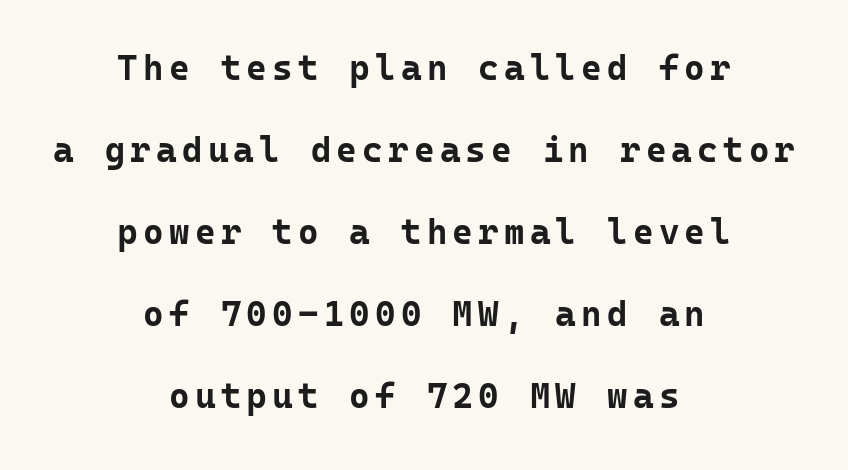
Rule under the text: the space is simply empty. Do the letters lean? They stand straight. The designer went with a sans here, leaving each stem footless. Look at the stroke-to-counter ratio: heavy, a bold.
